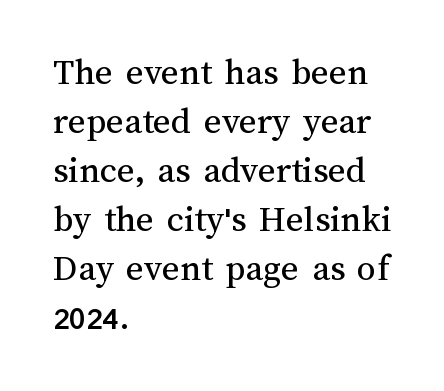
The image shows 38 px regular-weight type, upright; set left-aligned, normal line spacing (1.29x), normal letter spacing, not underlined; medium stroke contrast and a medium x-height.
